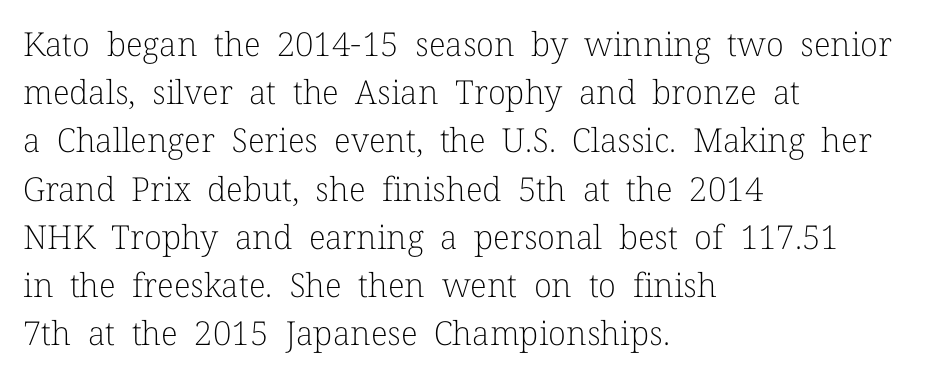
The image shows 33 px light serif type, upright; set left-aligned, normal line spacing (1.46x), normal letter spacing, not underlined; low stroke contrast and a medium x-height.
